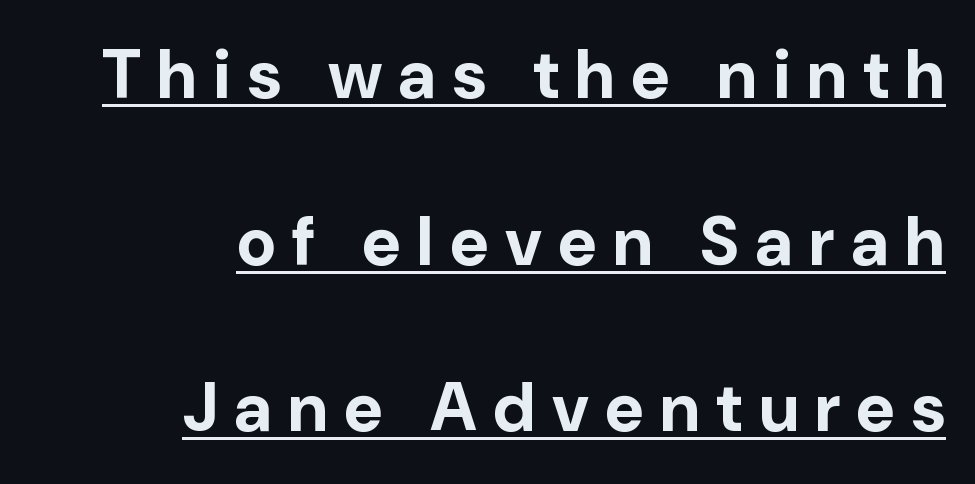
Q: Is the text bold? A: Yes.
Q: Is the text italic (slanted)? A: No, it is upright.
Q: Is the typeface a serif or a sans-serif typeface? A: Sans-serif.
Q: Is the text underlined? A: Yes.
Q: How is the paragraph aligned? A: Right-aligned.
Q: Is the spacing between letters normal or unusually wide? A: Unusually wide.
Q: Is the spacing between lines tight, normal or loose? A: Loose.
Q: Width (condensed, normal, or wide)? A: Normal.
Q: Stroke contrast? A: Low.
Q: x-height? A: Medium.
Q: Monospaced? A: No.
